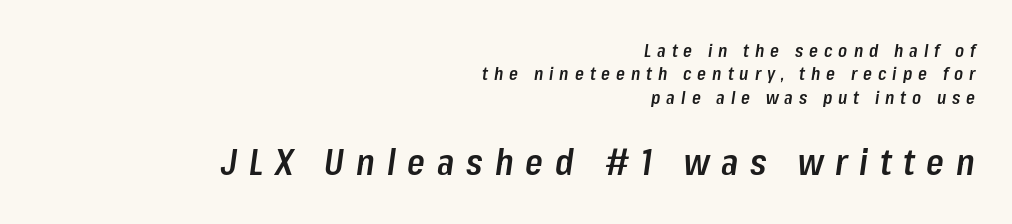
The image shows 36 px semibold, condensed type, italic (leaning right); set right-aligned, normal line spacing (1.3x), unusually wide letter spacing (+0.33 em), not underlined; the second (bottom) block is 2.0x larger; low stroke contrast and a medium x-height.
